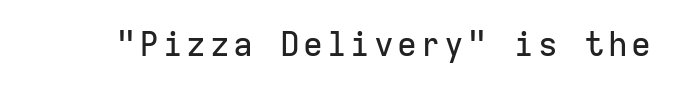
The passage shown is typed in a monospace face where columns stay perfectly aligned. Serifs: no, the terminals of the letterforms are clean. Honestly, there is no underline to notice here at all. Style check: upright.
